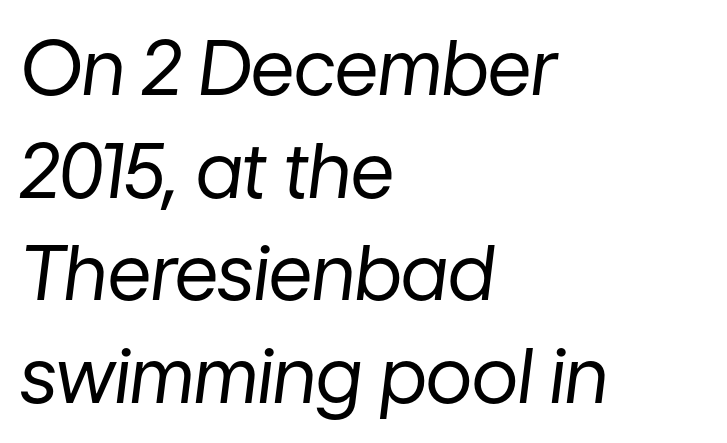
{"italic": "yes", "lean": "right", "slant_degrees": 7, "bold": "no", "weight": "regular", "width": "normal", "stroke_contrast": "low", "x_height": "medium", "monospaced": "no", "underline": "no", "align": "left", "line_spacing": "normal", "line_spacing_ratio": 1.35, "letter_spacing": "normal", "letter_spacing_em": 0.0, "glyph_px": 76}
